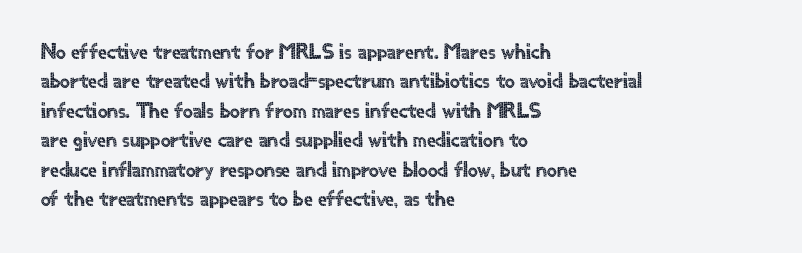
Q: Is the text italic (slanted)? A: No, it is upright.
Q: Is the text underlined? A: No.
Q: How is the paragraph aligned? A: Left-aligned.
Q: Is the spacing between letters normal or unusually wide? A: Normal.
Q: Is the spacing between lines tight, normal or loose? A: Normal.
